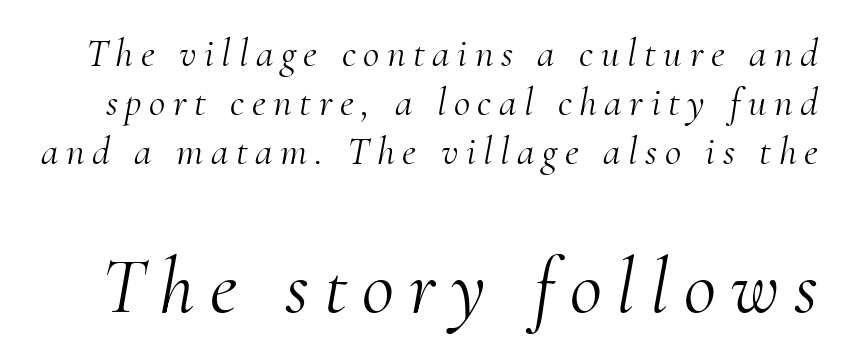
The image shows 79 px light serif type, italic (leaning right); set line spacing 1.22x, not underlined; the second (bottom) block is 1.98x larger; medium stroke contrast and a small x-height.
